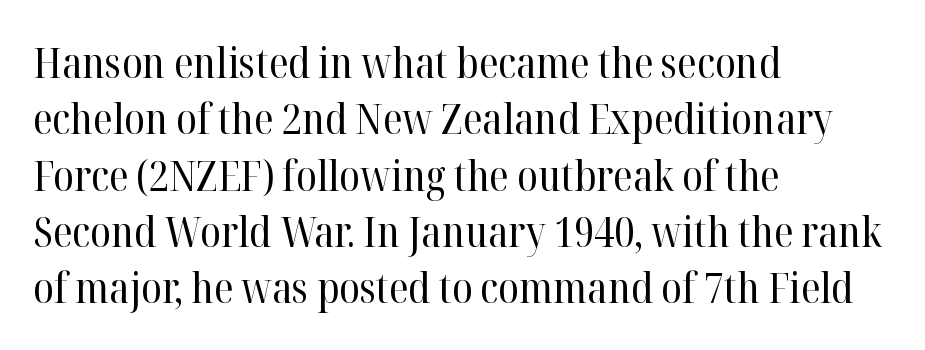
Each word holds together tightly as a unit, with standard inter-letter gaps. In terms of leading, this rendering sits right in the middle. You can tell it's not italic because the verticals are truly vertical. Nobody drew a line under any word here.
